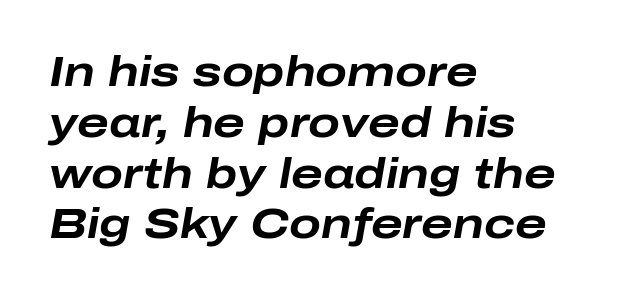
Q: Is the text bold? A: Yes.
Q: Is the text italic (slanted)? A: Yes, it leans right by about 10 degrees.
Q: Is the text underlined? A: No.
Q: How is the paragraph aligned? A: Left-aligned.
Q: Is the spacing between letters normal or unusually wide? A: Normal.
Q: Width (condensed, normal, or wide)? A: Wide.
Q: Stroke contrast? A: Low.
Q: x-height? A: Medium.
Q: Monospaced? A: No.
